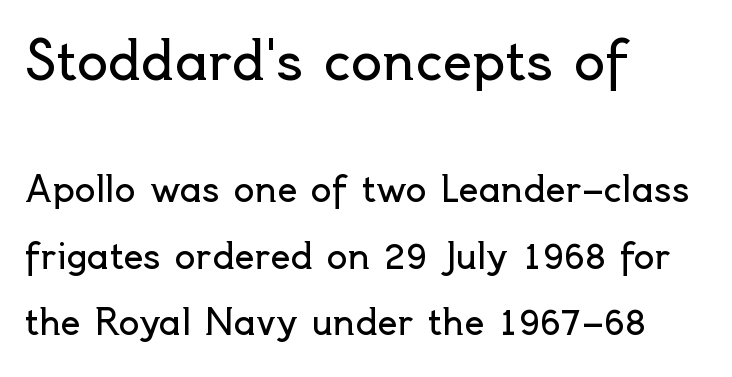
{"serif": "no", "italic": "no", "bold": "no", "weight": "regular", "width": "normal", "x_height": "small", "monospaced": "no", "underline": "no", "align": "left", "line_spacing": "loose", "line_spacing_ratio": 1.9, "letter_spacing": "normal", "letter_spacing_em": 0.0, "larger_block": "first", "size_ratio": 1.49, "glyph_px": 52}
